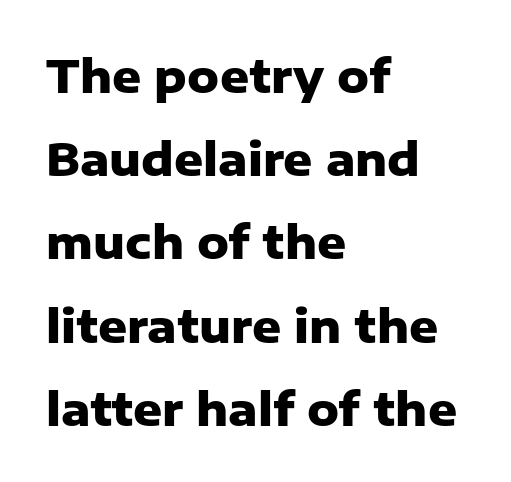
Proportional: the letters do not fall into vertical columns. Has an underline been added? It has not. Nope, no serifs anywhere on these letters. The passage is arranged the way most books set body copy — flush left. What stands out about the letter spacing? Nothing — it is the standard amount.
